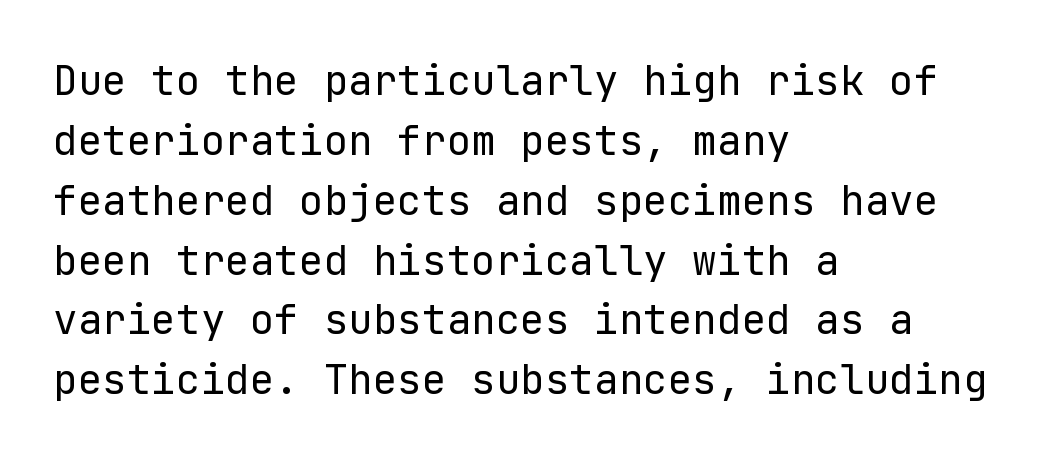
{"serif": "no", "italic": "no", "bold": "no", "weight": "regular", "width": "normal", "stroke_contrast": "low", "x_height": "medium", "underline": "no", "align": "left", "line_spacing": "normal", "line_spacing_ratio": 1.46, "letter_spacing": "normal", "letter_spacing_em": 0.0, "glyph_px": 41}
